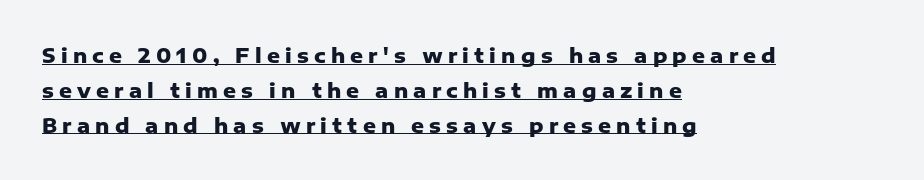
Style check: upright. As a designer I'd log this as weight 700, bold. Underlined type. Is the block centered? No — it sits flush against the left margin.
